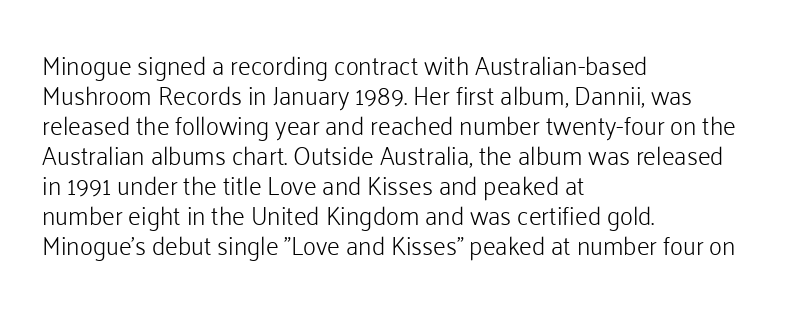
Q: Is the text bold? A: No.
Q: Is the text italic (slanted)? A: No, it is upright.
Q: Is the text underlined? A: No.
Q: How is the paragraph aligned? A: Left-aligned.
Q: Is the spacing between letters normal or unusually wide? A: Normal.
